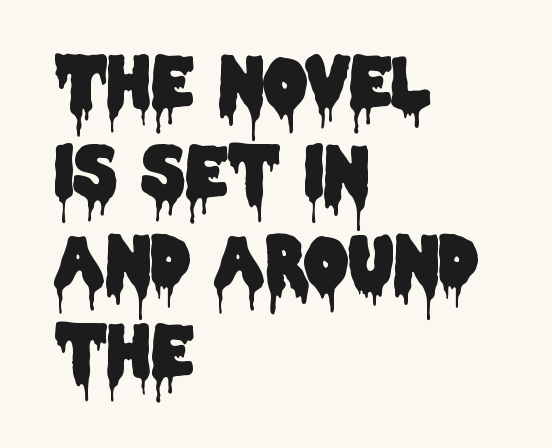
Q: Is the text italic (slanted)? A: No, it is upright.
Q: Is the typeface a serif or a sans-serif typeface? A: Sans-serif.
Q: Is the text underlined? A: No.
Q: How is the paragraph aligned? A: Left-aligned.
Q: Is the spacing between letters normal or unusually wide? A: Normal.
Q: Is the spacing between lines tight, normal or loose? A: Normal.
Q: Width (condensed, normal, or wide)? A: Condensed.
Q: Stroke contrast? A: Low.
Q: x-height? A: Large.
Q: Monospaced? A: No.
